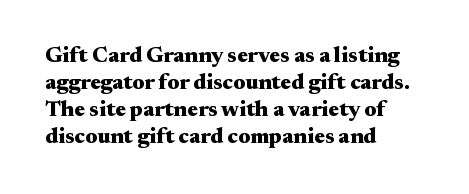
A typesetter would mark this as roman, not italic. What stands out about the letter spacing? Nothing — it is the standard amount. The baseline area is clear. Caption: bold face, heavy strokes.
